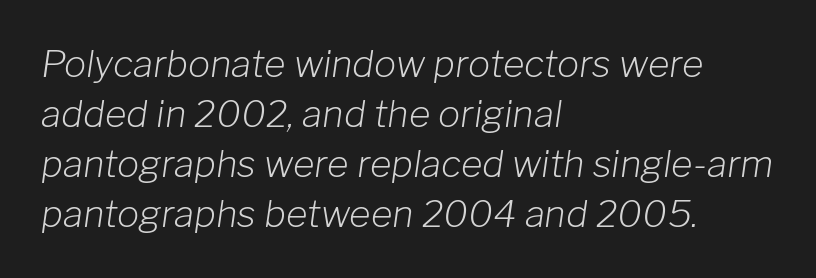
{"italic": "yes", "lean": "right", "slant_degrees": 8, "bold": "no", "weight": "light", "width": "normal", "stroke_contrast": "low", "x_height": "medium", "monospaced": "no", "underline": "no", "align": "left", "line_spacing": "normal", "line_spacing_ratio": 1.35, "letter_spacing": "normal", "letter_spacing_em": 0.0, "glyph_px": 37}
